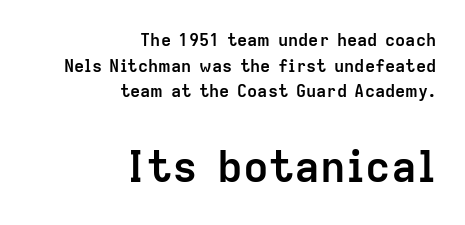
The image shows 43 px semibold sans-serif type, upright; set right-aligned, normal line spacing (1.51x), normal letter spacing, not underlined; the second (bottom) block is 2.53x larger; low stroke contrast and a medium x-height.
